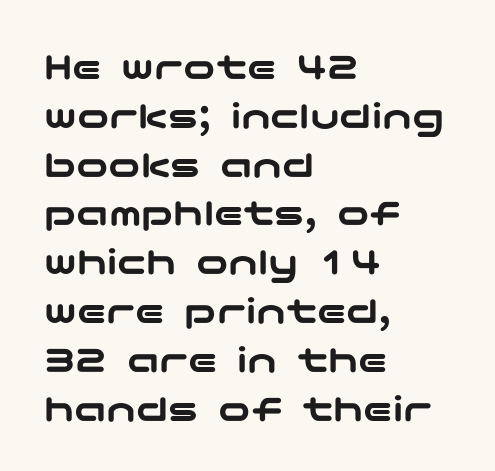
{"serif": "no", "italic": "no", "width": "wide", "stroke_contrast": "low", "x_height": "medium", "underline": "no", "align": "left", "line_spacing_ratio": 1.22, "letter_spacing": "normal", "letter_spacing_em": 0.0, "glyph_px": 40}
